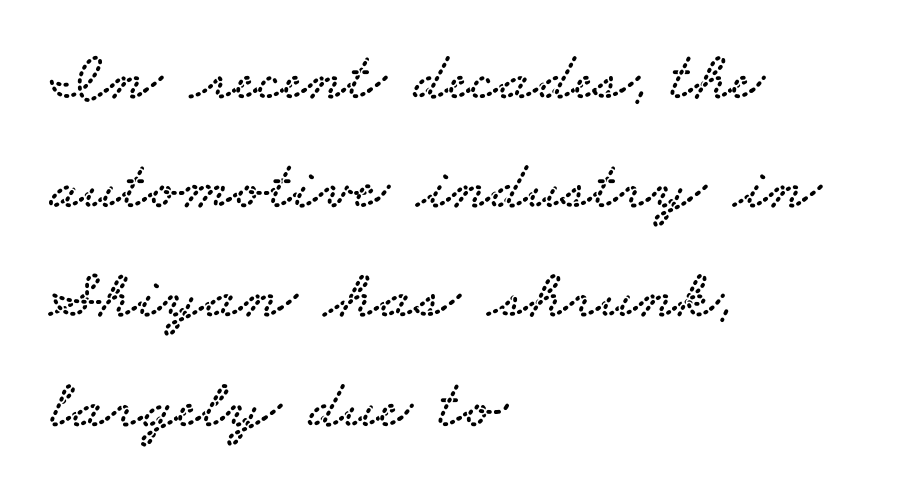
A typesetter would call this zero additional tracking. Does the copy run flush right? No — it runs flush left. Proportional: the letters do not fall into vertical columns. The gap between lines stays unmarked. The text was rendered using a seriffed face with decorative stroke endings. Vertical spacing — default.
